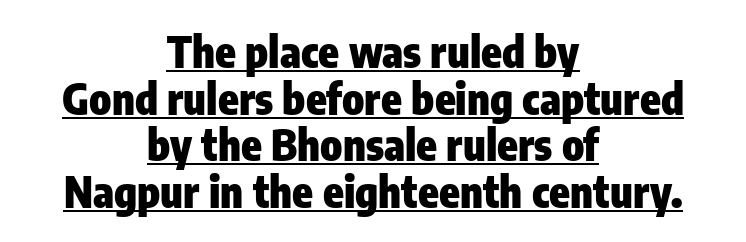
Q: Is the text bold? A: Yes.
Q: Is the text italic (slanted)? A: No, it is upright.
Q: Is the typeface a serif or a sans-serif typeface? A: Sans-serif.
Q: Is the text underlined? A: Yes.
Q: How is the paragraph aligned? A: Centered.
Q: Is the spacing between letters normal or unusually wide? A: Normal.
Q: Is the spacing between lines tight, normal or loose? A: Tight.
Q: Width (condensed, normal, or wide)? A: Condensed.
Q: Stroke contrast? A: Low.
Q: x-height? A: Medium.
Q: Monospaced? A: No.
